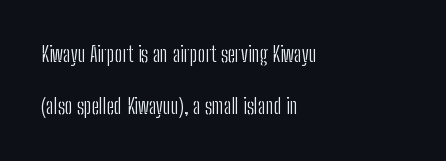
{"italic": "no", "bold": "no", "underline": "no", "align": "left", "line_spacing": "loose", "line_spacing_ratio": 2.5, "letter_spacing": "normal", "letter_spacing_em": 0.0, "glyph_px": 21}
